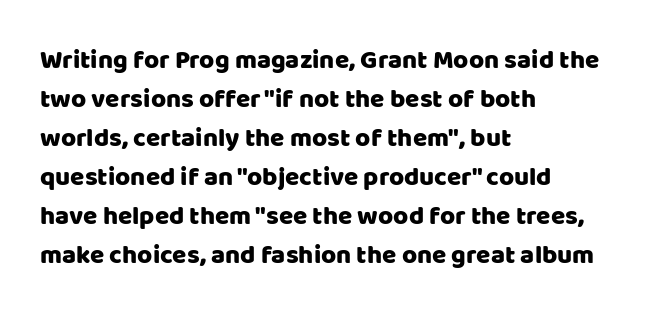
The image shows 26 px text type, upright; set left-aligned, normal line spacing (1.5x), normal letter spacing, not underlined.
